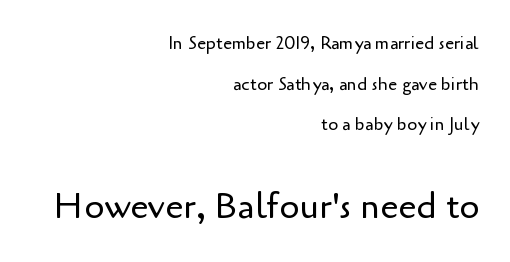
{"serif": "no", "italic": "no", "bold": "no", "weight": "regular", "width": "normal", "stroke_contrast": "low", "x_height": "small", "monospaced": "no", "underline": "no", "align": "right", "line_spacing": "loose", "line_spacing_ratio": 2.26, "letter_spacing": "normal", "letter_spacing_em": 0.0, "larger_block": "second", "size_ratio": 2.0, "glyph_px": 36}
